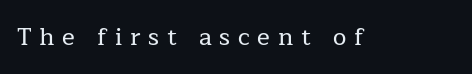
The image shows 24 px text type, upright; set unusually wide letter spacing (+0.32 em), not underlined.
